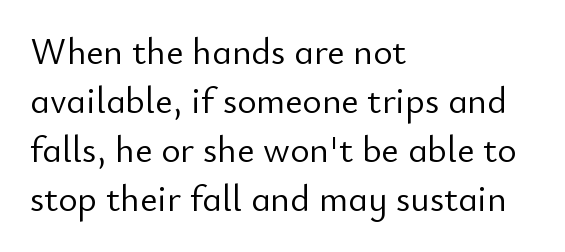
Q: Is the text bold? A: No.
Q: Is the text italic (slanted)? A: No, it is upright.
Q: Is the typeface a serif or a sans-serif typeface? A: Sans-serif.
Q: Is the text underlined? A: No.
Q: How is the paragraph aligned? A: Left-aligned.
Q: Is the spacing between letters normal or unusually wide? A: Normal.
Q: Is the spacing between lines tight, normal or loose? A: Normal.
Q: Width (condensed, normal, or wide)? A: Normal.
Q: Stroke contrast? A: Low.
Q: x-height? A: Small.
Q: Monospaced? A: No.
